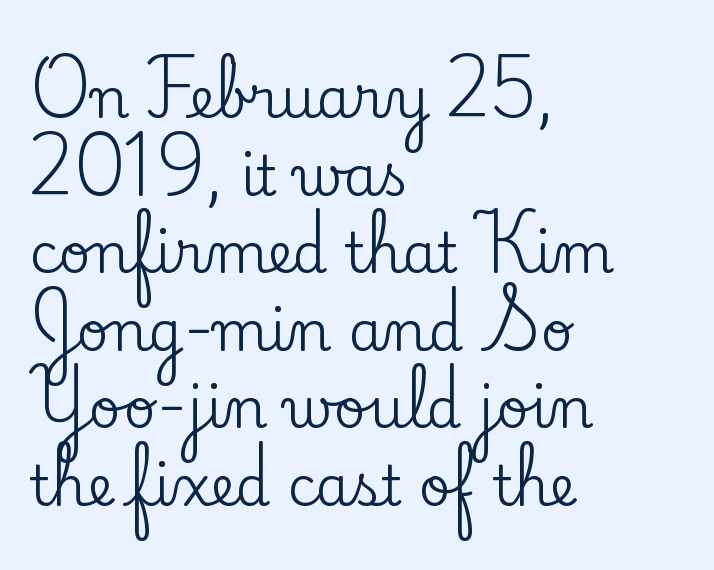
Q: Is the text italic (slanted)? A: No, it is upright.
Q: Is the typeface a serif or a sans-serif typeface? A: Serif.
Q: Is the text underlined? A: No.
Q: How is the paragraph aligned? A: Left-aligned.
Q: Is the spacing between letters normal or unusually wide? A: Normal.
Q: Is the spacing between lines tight, normal or loose? A: Normal.
Q: Width (condensed, normal, or wide)? A: Normal.
Q: Stroke contrast? A: Low.
Q: x-height? A: Small.
Q: Monospaced? A: No.
